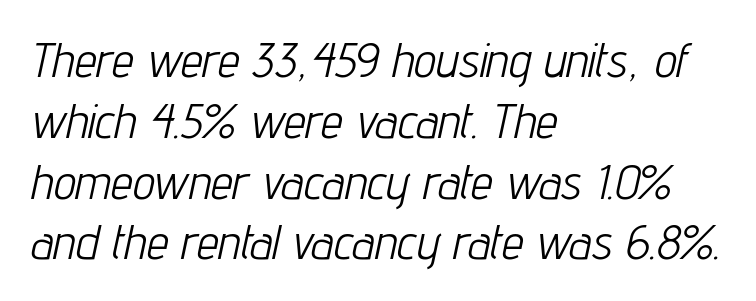
Q: Is the text bold? A: No.
Q: Is the text italic (slanted)? A: Yes, it leans right by about 12 degrees.
Q: Is the text underlined? A: No.
Q: How is the paragraph aligned? A: Left-aligned.
Q: Is the spacing between letters normal or unusually wide? A: Normal.
Q: Width (condensed, normal, or wide)? A: Condensed.
Q: Stroke contrast? A: Low.
Q: x-height? A: Medium.
Q: Monospaced? A: No.
